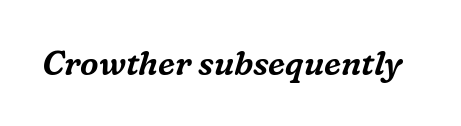
Q: Is the text italic (slanted)? A: Yes, it leans right by about 16 degrees.
Q: Is the typeface a serif or a sans-serif typeface? A: Serif.
Q: Is the text underlined? A: No.
Q: Is the spacing between letters normal or unusually wide? A: Normal.
Q: Width (condensed, normal, or wide)? A: Normal.
Q: Stroke contrast? A: Medium.
Q: x-height? A: Medium.
Q: Monospaced? A: No.
